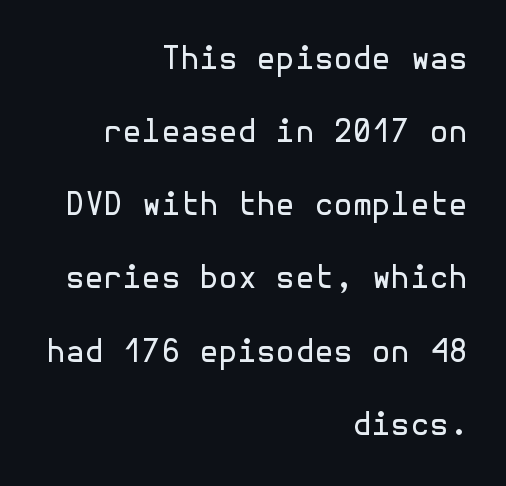
Glyph-to-glyph distance matches everyday printed text. Is this a sans? Yes — the strokes have no serifs. If you drew a ruler down the right edge, every line would touch it. Every character sits straight up, as roman type does. Is there much room between lines? Yes — plenty of vertical air separates them.
